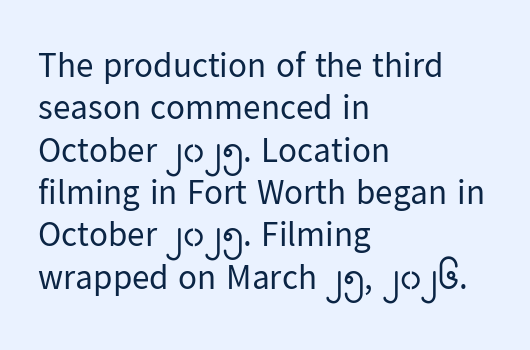
This sample uses plain, unmodified letter spacing. The passage is arranged the way most books set body copy — flush left. Weight: in the light-to-regular range. A typesetter would call this proportional, since set widths differ per character. Vertical strokes here are truly vertical. Nothing sits at the stroke ends, so this counts as sans-serif.
